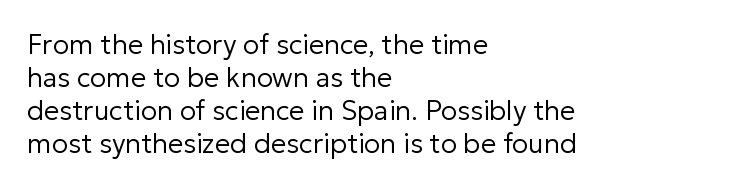
The type sits square on the baseline with zero lean. All the whitespace from short lines collects on the right. Students, note that the glyphs here touch the page at normal intervals. Weight class: somewhere from thin through regular. The foot of each line stays bare and open.
